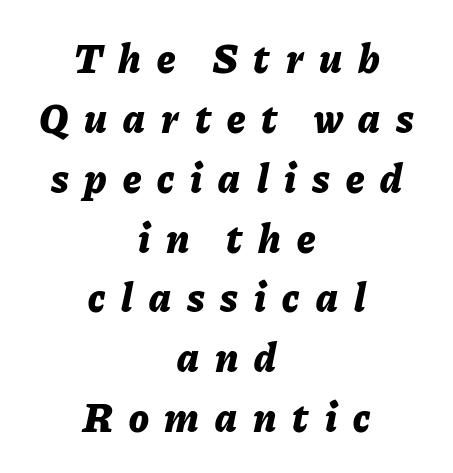
Does the leading feel generous? No, just average. Each letter keeps its own natural width here, so spacing adapts to shape. The whitespace from short lines is split evenly between both sides. The whole block is typeset with a tilt.
